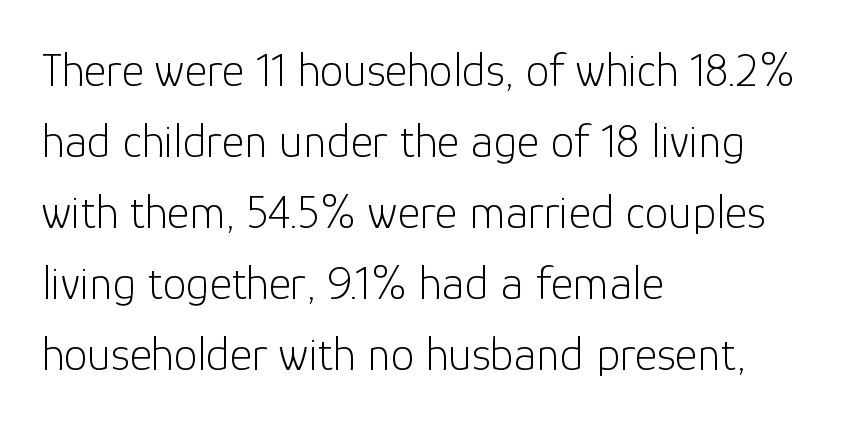
The image shows 48 px light sans-serif type, upright; set left-aligned, normal line spacing (1.48x), normal letter spacing, not underlined; low stroke contrast and a medium x-height.
